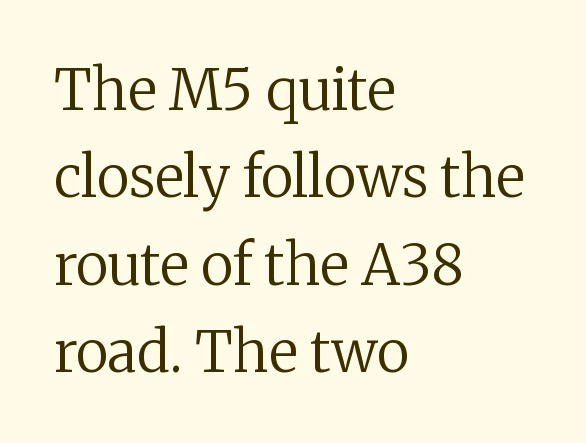
The image shows 56 px regular-weight serif type, upright; set left-aligned, normal line spacing (1.56x), normal letter spacing, not underlined; low stroke contrast and a medium x-height.
